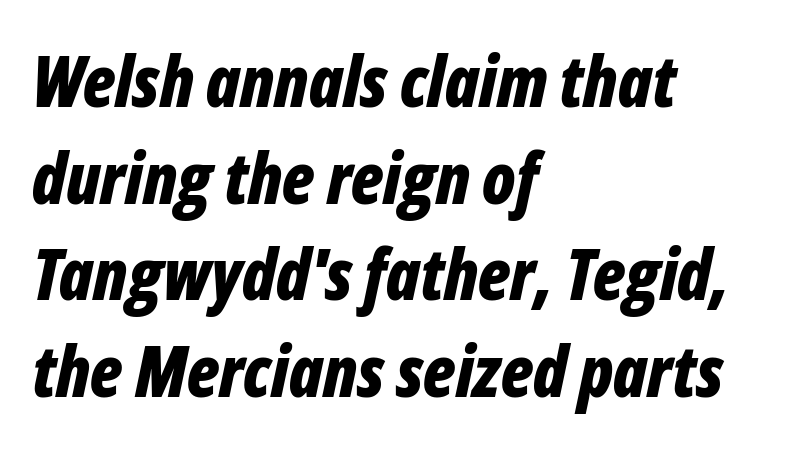
The image shows 70 px bold, condensed type, italic (leaning right); set left-aligned, normal line spacing (1.38x), normal letter spacing, not underlined; low stroke contrast and a medium x-height.
